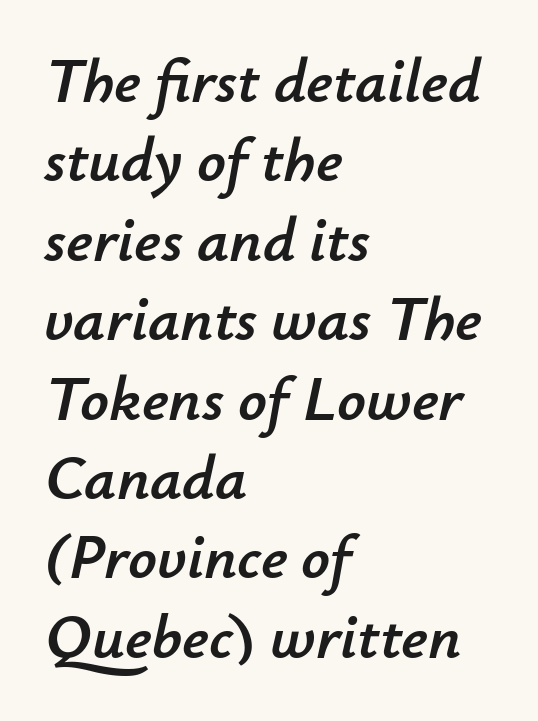
{"italic": "yes", "lean": "right", "slant_degrees": 12, "width": "normal", "stroke_contrast": "low", "x_height": "small", "monospaced": "no", "underline": "no", "align": "left", "line_spacing": "normal", "line_spacing_ratio": 1.26, "letter_spacing": "normal", "letter_spacing_em": 0.0, "glyph_px": 63}
